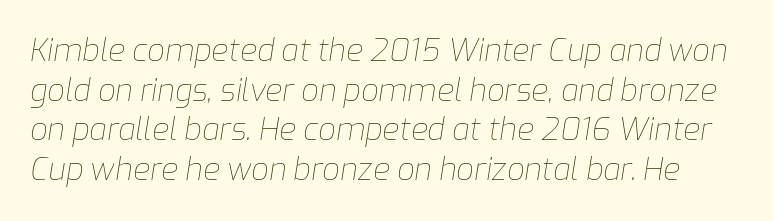
Q: Is the text bold? A: No.
Q: Is the text italic (slanted)? A: Yes, it leans right by about 9 degrees.
Q: Is the text underlined? A: No.
Q: Is the spacing between letters normal or unusually wide? A: Normal.
Q: Is the spacing between lines tight, normal or loose? A: Normal.
Q: Width (condensed, normal, or wide)? A: Normal.
Q: Stroke contrast? A: Low.
Q: x-height? A: Medium.
Q: Monospaced? A: No.
